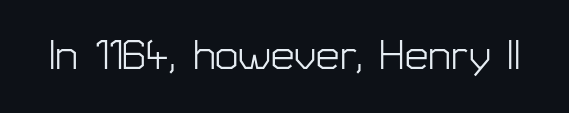
Q: Is the text bold? A: No.
Q: Is the text italic (slanted)? A: No, it is upright.
Q: Is the typeface a serif or a sans-serif typeface? A: Sans-serif.
Q: Is the text underlined? A: No.
Q: Is the spacing between letters normal or unusually wide? A: Normal.
Q: Width (condensed, normal, or wide)? A: Normal.
Q: Stroke contrast? A: Low.
Q: x-height? A: Medium.
Q: Monospaced? A: No.
